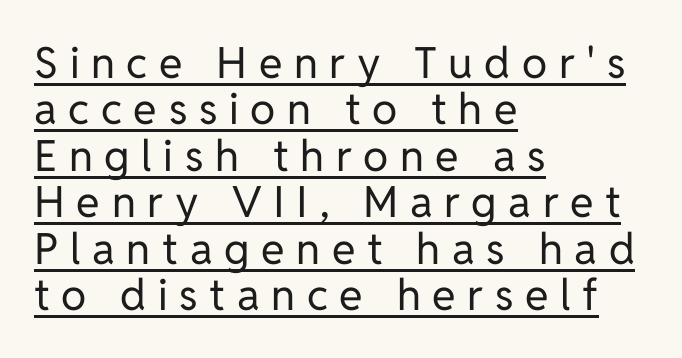
{"serif": "no", "italic": "no", "bold": "no", "weight": "regular", "width": "normal", "stroke_contrast": "low", "x_height": "medium", "monospaced": "no", "underline": "yes", "align": "left", "line_spacing": "tight", "line_spacing_ratio": 1.08, "letter_spacing": "wide", "letter_spacing_em": 0.27, "glyph_px": 43}
